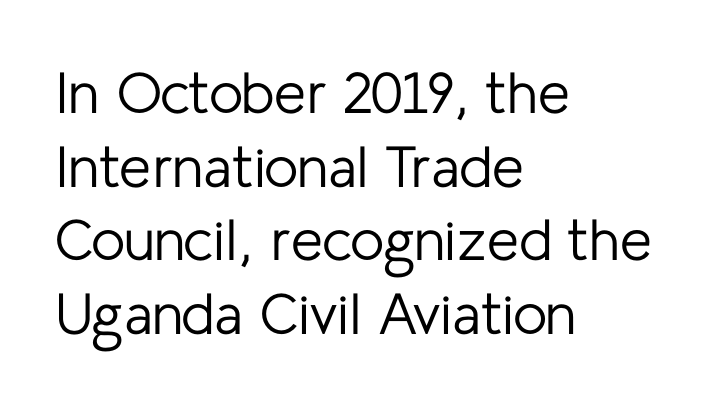
{"serif": "no", "italic": "no", "bold": "no", "weight": "regular", "width": "normal", "stroke_contrast": "low", "x_height": "medium", "monospaced": "no", "underline": "no", "align": "left", "line_spacing": "normal", "line_spacing_ratio": 1.27, "letter_spacing": "normal", "letter_spacing_em": 0.0, "glyph_px": 58}
